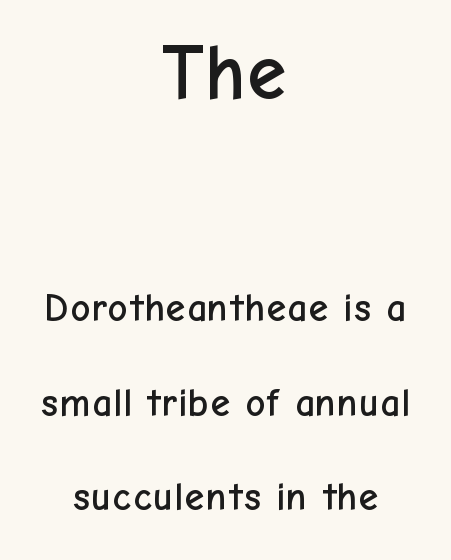
Looks like regular typesetting: each glyph gets only the width it needs. If you measured baseline to baseline, you'd find a long distance. This sample uses plain, unmodified letter spacing. Each letter's strokes conclude bluntly, with no projecting serifs. Rule under the text: the space is simply empty.
